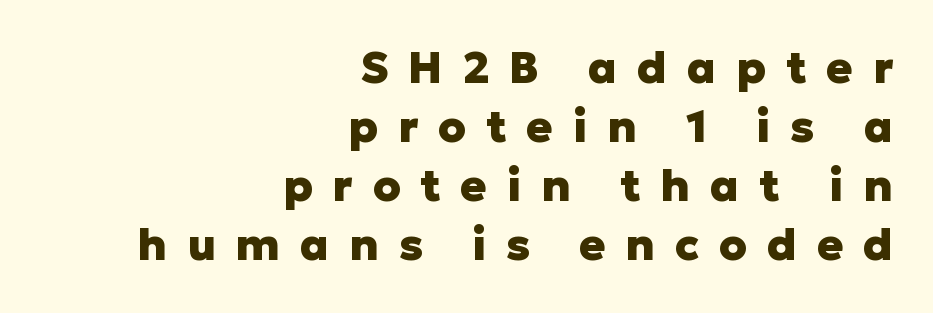
Spacing between characters has been opened up far beyond the box default. The rendering uses natural spacing where letterforms have individual widths. The characters look thick and weighty, a clear bold. A student would call this right alignment; a typographer would say flush right, rag left.
